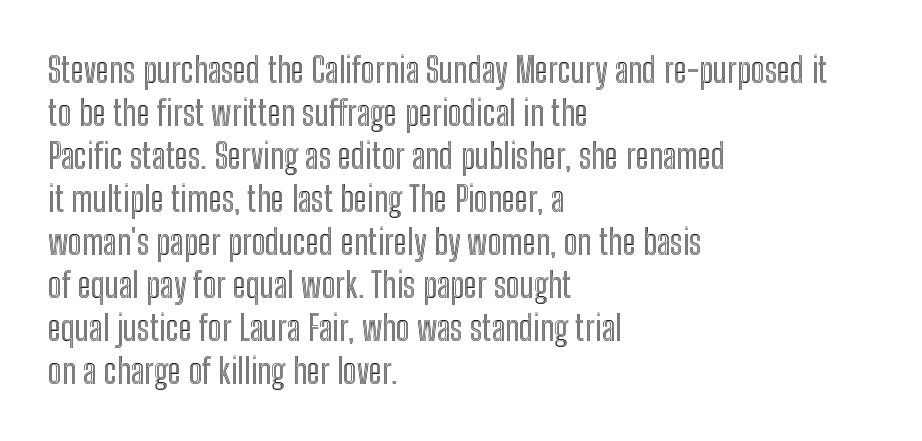
The font's upright variant was chosen for this text. Note the varied advance widths — an 'i' is clearly narrower than an 'm'. Clear beneath every line of the passage. Caption: standard tracking, unaltered. Line beginnings align vertically; line endings do not.
